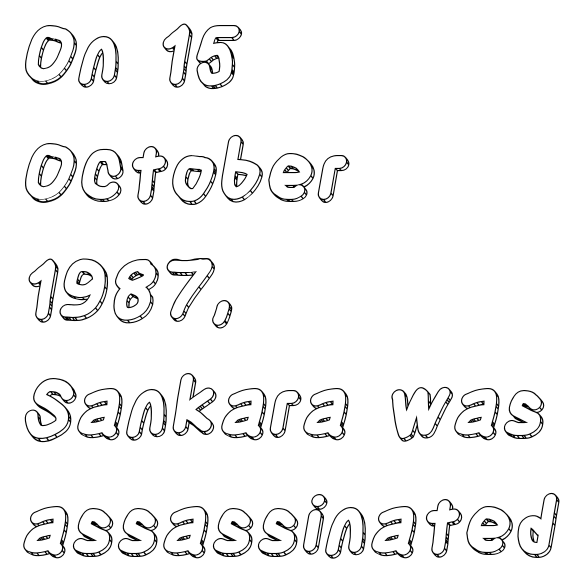
The lines sit at an ordinary, default distance from one another. Does extra space separate the letters? No, they use regular spacing. Varying glyph widths throughout — classic text-font behaviour. Just letters on the line, the space beneath them empty. Line beginnings align vertically; line endings do not.
